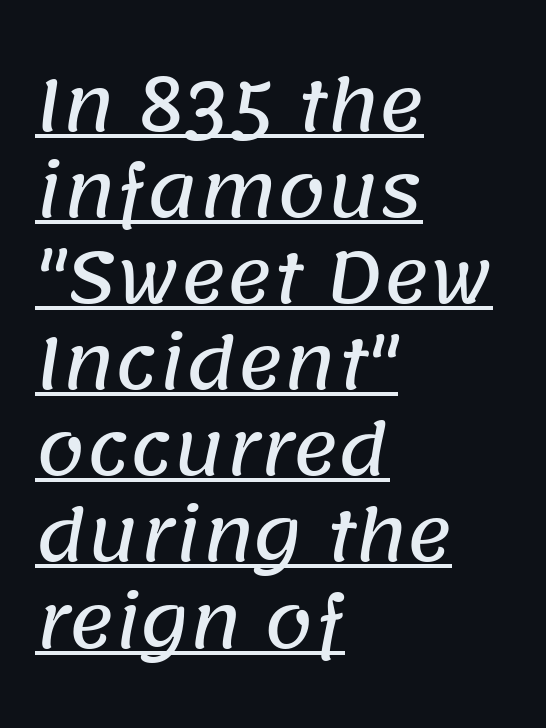
The image shows 70 px sans-serif type; set left-aligned, line spacing 1.23x, normal letter spacing, underlined; low stroke contrast and a large x-height.
